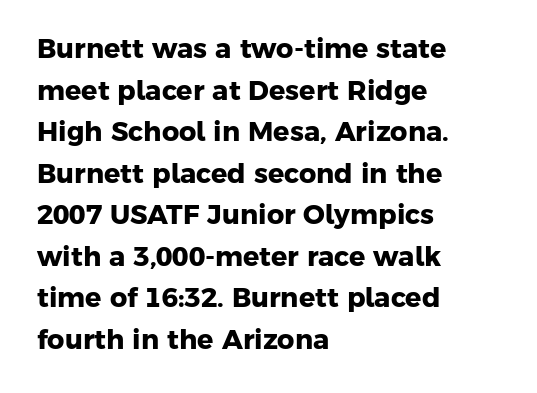
{"bold": "yes", "underline": "no", "align": "left", "line_spacing": "normal", "line_spacing_ratio": 1.54, "letter_spacing": "normal", "letter_spacing_em": 0.0, "glyph_px": 27}
